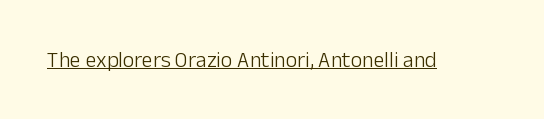
Q: Is the text bold? A: No.
Q: Is the text italic (slanted)? A: No, it is upright.
Q: Is the text underlined? A: Yes.
Q: Is the spacing between letters normal or unusually wide? A: Normal.
